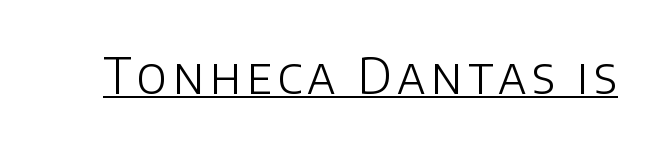
The glyphs in this specimen are sans serif. The rendering uses natural spacing where letterforms have individual widths. Does the lettering tilt? It doesn't — this is upright. You can see a thin bar hugging the bottom of the glyphs.
